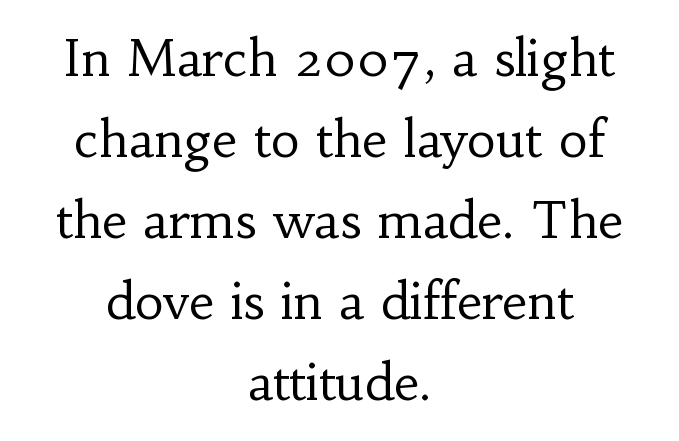
The image shows 50 px regular-weight serif type, upright; set centered, normal line spacing (1.62x), normal letter spacing, not underlined; low stroke contrast and a small x-height.
